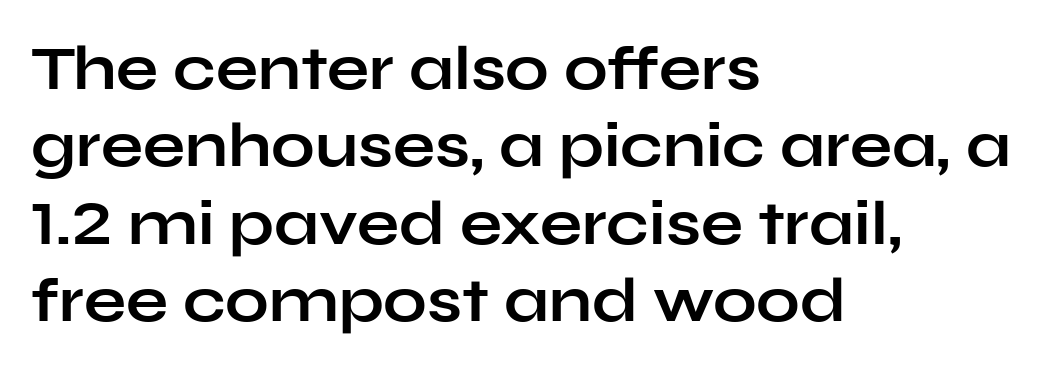
Q: Is the text bold? A: Yes.
Q: Is the text italic (slanted)? A: No, it is upright.
Q: Is the typeface a serif or a sans-serif typeface? A: Sans-serif.
Q: Is the text underlined? A: No.
Q: How is the paragraph aligned? A: Left-aligned.
Q: Is the spacing between letters normal or unusually wide? A: Normal.
Q: Is the spacing between lines tight, normal or loose? A: Normal.
Q: Width (condensed, normal, or wide)? A: Wide.
Q: Stroke contrast? A: Low.
Q: x-height? A: Medium.
Q: Monospaced? A: No.
